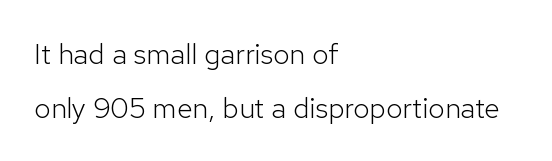
{"serif": "no", "italic": "no", "bold": "no", "weight": "light", "width": "normal", "stroke_contrast": "low", "x_height": "medium", "monospaced": "no", "underline": "no", "align": "left", "line_spacing_ratio": 1.86, "letter_spacing": "normal", "letter_spacing_em": 0.0, "glyph_px": 29}
